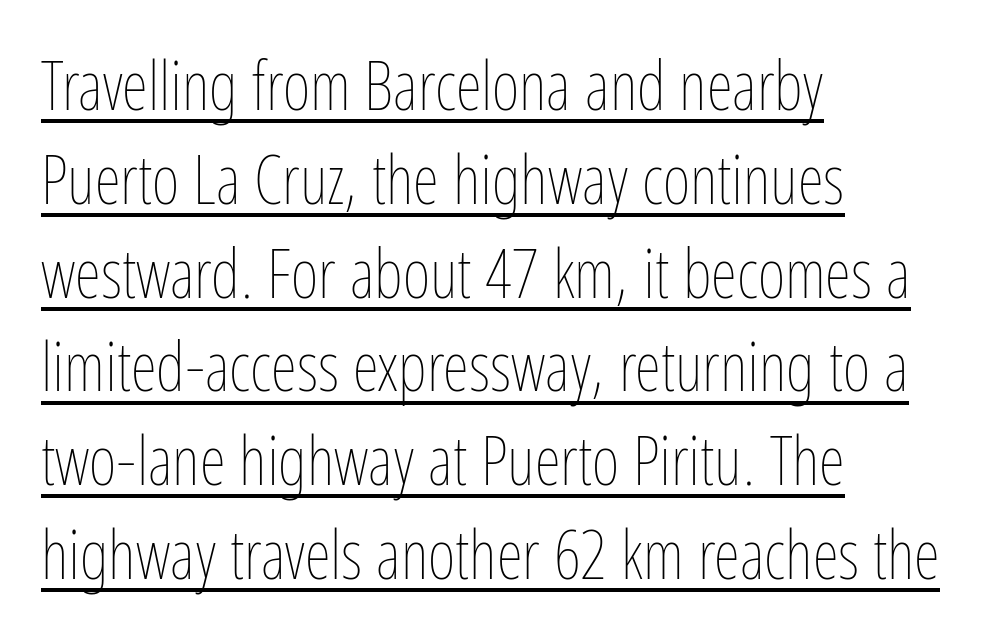
The image shows 67 px thin, condensed type, upright; set left-aligned, normal line spacing (1.4x), normal letter spacing, underlined; low stroke contrast and a medium x-height.
